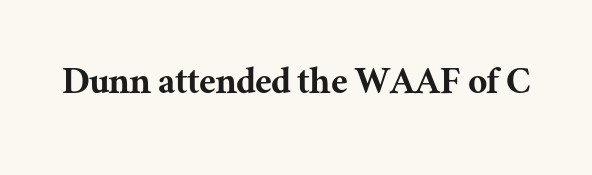
Q: Is the text italic (slanted)? A: No, it is upright.
Q: Is the typeface a serif or a sans-serif typeface? A: Serif.
Q: Is the text underlined? A: No.
Q: Is the spacing between letters normal or unusually wide? A: Normal.
Q: Width (condensed, normal, or wide)? A: Normal.
Q: Stroke contrast? A: Medium.
Q: x-height? A: Medium.
Q: Monospaced? A: No.
